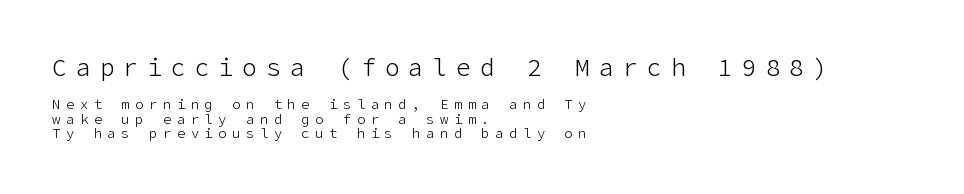
The letters look calm and open, with moderate or lighter stems. Caption: upper text group enlarged, lower text group reduced. You could only call the tracking loose — the letters float apart. The words here are not underlined. Cramped leading. Casual observation: everything's shoved over to the left.
